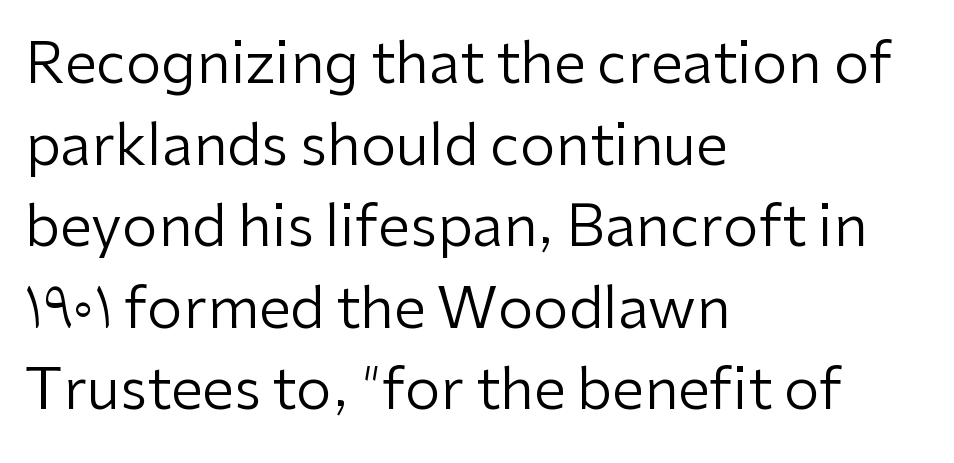
Q: Is the text bold? A: No.
Q: Is the text italic (slanted)? A: No, it is upright.
Q: Is the typeface a serif or a sans-serif typeface? A: Sans-serif.
Q: Is the text underlined? A: No.
Q: How is the paragraph aligned? A: Left-aligned.
Q: Is the spacing between letters normal or unusually wide? A: Normal.
Q: Is the spacing between lines tight, normal or loose? A: Normal.
Q: Width (condensed, normal, or wide)? A: Normal.
Q: Stroke contrast? A: Low.
Q: x-height? A: Medium.
Q: Monospaced? A: No.
